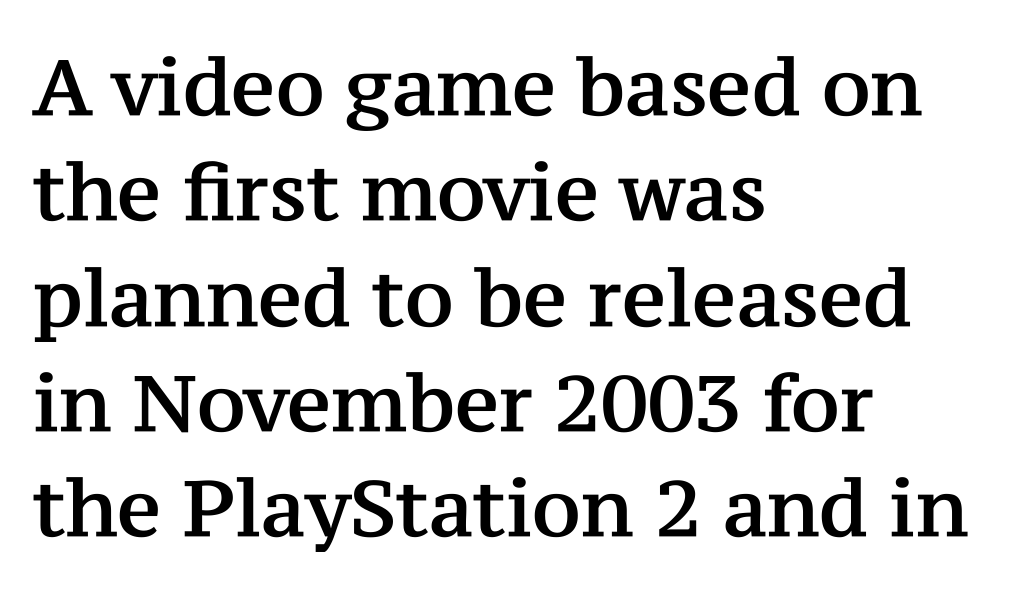
The image shows 78 px serif type, upright; set left-aligned, normal line spacing (1.35x), normal letter spacing, not underlined; medium stroke contrast and a medium x-height.
